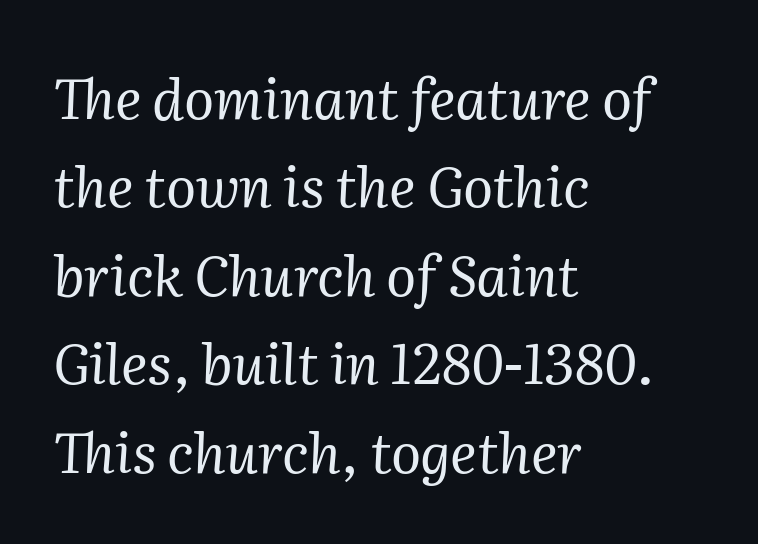
{"serif": "yes", "italic": "yes", "lean": "right", "slant_degrees": 2, "bold": "no", "weight": "regular", "width": "normal", "stroke_contrast": "medium", "x_height": "medium", "monospaced": "no", "underline": "no", "align": "left", "line_spacing": "normal", "line_spacing_ratio": 1.58, "letter_spacing": "normal", "letter_spacing_em": 0.0, "glyph_px": 56}
